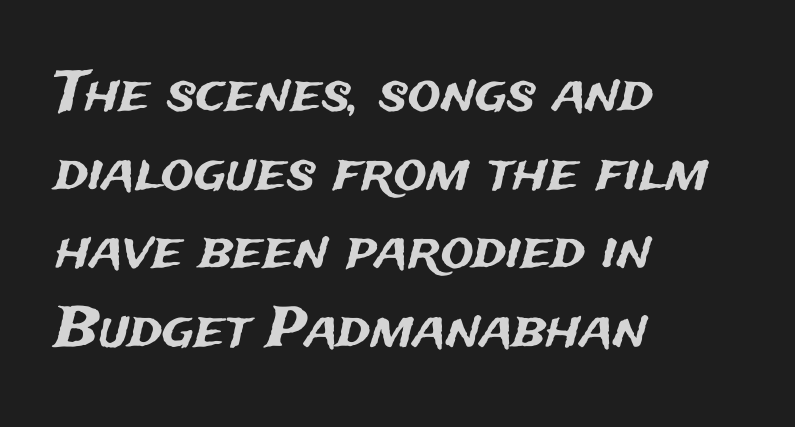
Q: Is the text italic (slanted)? A: Yes.
Q: Is the typeface a serif or a sans-serif typeface? A: Sans-serif.
Q: Is the text underlined? A: No.
Q: How is the paragraph aligned? A: Left-aligned.
Q: Is the spacing between letters normal or unusually wide? A: Normal.
Q: Is the spacing between lines tight, normal or loose? A: Normal.
Q: Width (condensed, normal, or wide)? A: Normal.
Q: Stroke contrast? A: Medium.
Q: x-height? A: Medium.
Q: Monospaced? A: No.
